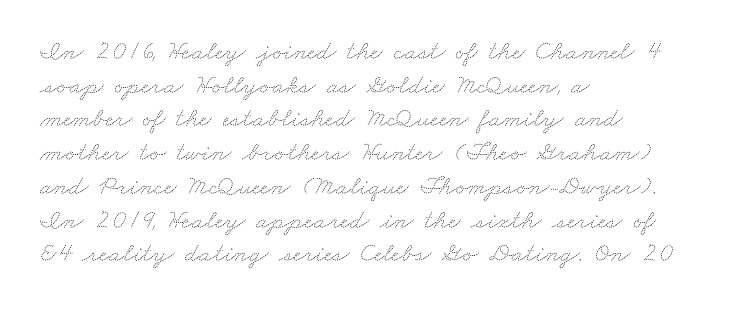
The image shows 27 px text type; set left-aligned, normal line spacing (1.25x), normal letter spacing, not underlined.
